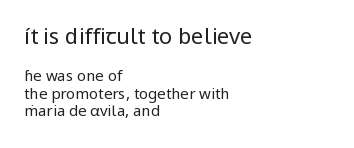
The image shows 22 px text type, upright; set left-aligned, line spacing 1.17x, normal letter spacing, not underlined; the first (top) block is 1.47x larger.
